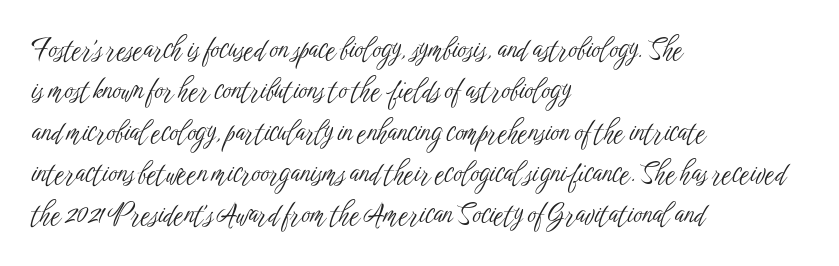
{"bold": "no", "underline": "no", "align": "left", "line_spacing": "normal", "line_spacing_ratio": 1.53, "letter_spacing": "normal", "letter_spacing_em": 0.0, "glyph_px": 27}
